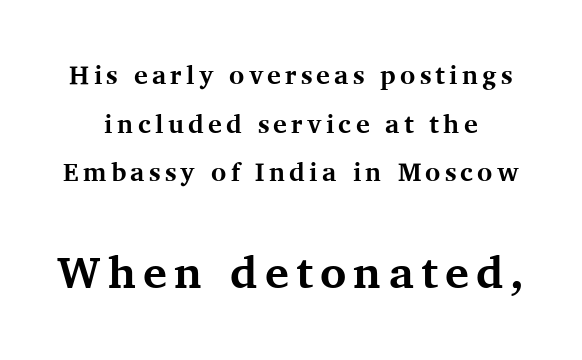
Q: Is the text bold? A: Yes.
Q: Is the text italic (slanted)? A: No, it is upright.
Q: Is the typeface a serif or a sans-serif typeface? A: Serif.
Q: Is the text underlined? A: No.
Q: Which block of text is set in a larger size, the first (top) or the second (bottom)? A: The second (bottom) one.
Q: Width (condensed, normal, or wide)? A: Normal.
Q: Stroke contrast? A: Medium.
Q: x-height? A: Medium.
Q: Monospaced? A: No.
